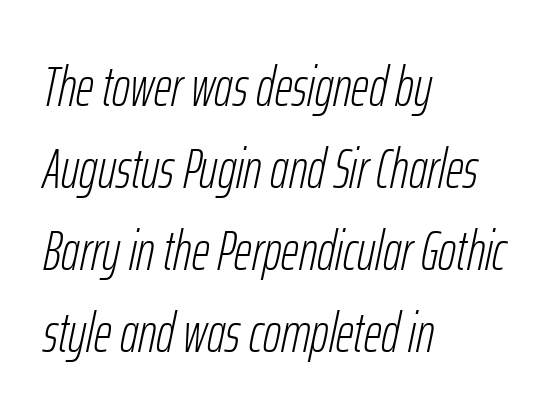
{"italic": "yes", "lean": "right", "slant_degrees": 12, "bold": "no", "weight": "light", "width": "condensed", "stroke_contrast": "low", "x_height": "medium", "monospaced": "no", "underline": "no", "align": "left", "line_spacing": "normal", "line_spacing_ratio": 1.49, "letter_spacing": "normal", "letter_spacing_em": 0.0, "glyph_px": 55}
